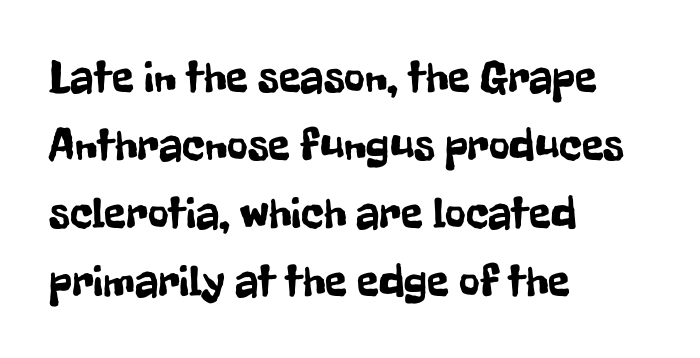
The image shows 45 px condensed sans-serif type, upright; set left-aligned, normal line spacing (1.51x), normal letter spacing, not underlined; low stroke contrast and a medium x-height.
